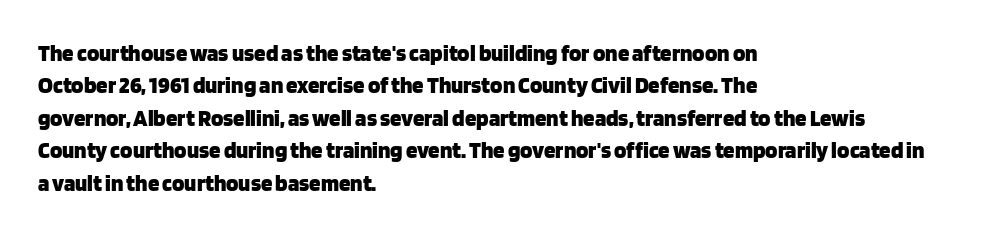
The space directly below the letters is spotless. A dark, heavy texture on the line: the type is bold. Every row of glyphs begins at an identical x-position on the left. Posture: vertical.
